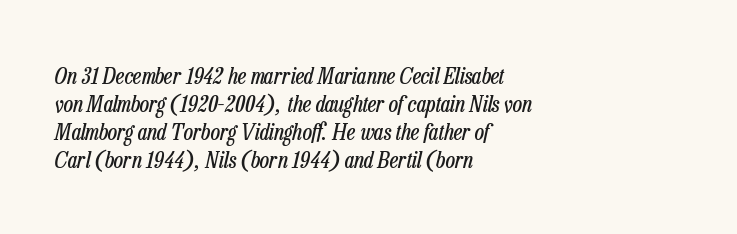
Q: Is the text bold? A: No.
Q: Is the text italic (slanted)? A: Yes, it leans right by about 13 degrees.
Q: Is the text underlined? A: No.
Q: How is the paragraph aligned? A: Left-aligned.
Q: Is the spacing between letters normal or unusually wide? A: Normal.
